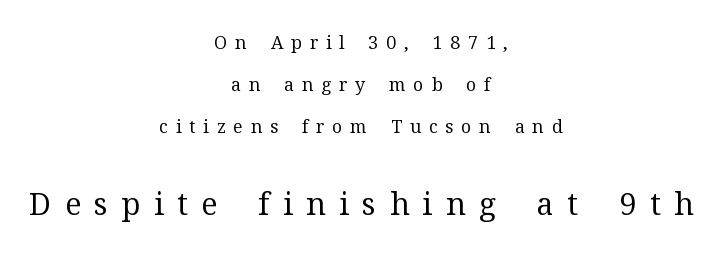
{"serif": "yes", "italic": "no", "bold": "no", "weight": "regular", "width": "normal", "stroke_contrast": "medium", "x_height": "medium", "monospaced": "no", "underline": "no", "align": "center", "line_spacing": "loose", "line_spacing_ratio": 2.34, "letter_spacing": "wide", "letter_spacing_em": 0.43, "larger_block": "second", "size_ratio": 1.72, "glyph_px": 31}
